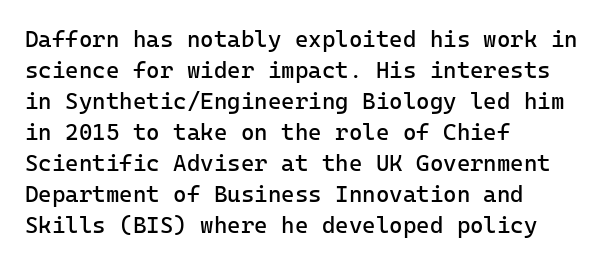
Q: Is the text bold? A: No.
Q: Is the text italic (slanted)? A: No, it is upright.
Q: Is the text underlined? A: No.
Q: How is the paragraph aligned? A: Left-aligned.
Q: Is the spacing between letters normal or unusually wide? A: Normal.
Q: Is the spacing between lines tight, normal or loose? A: Normal.
